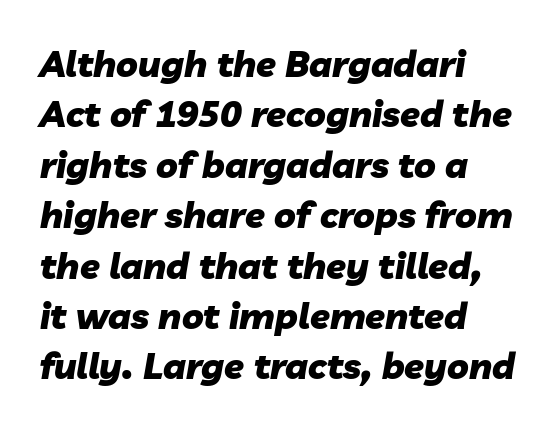
Q: Is the text bold? A: Yes.
Q: Is the text italic (slanted)? A: Yes, it leans right by about 10 degrees.
Q: Is the text underlined? A: No.
Q: How is the paragraph aligned? A: Left-aligned.
Q: Is the spacing between letters normal or unusually wide? A: Normal.
Q: Is the spacing between lines tight, normal or loose? A: Normal.
Q: Width (condensed, normal, or wide)? A: Normal.
Q: Stroke contrast? A: Low.
Q: x-height? A: Medium.
Q: Monospaced? A: No.
